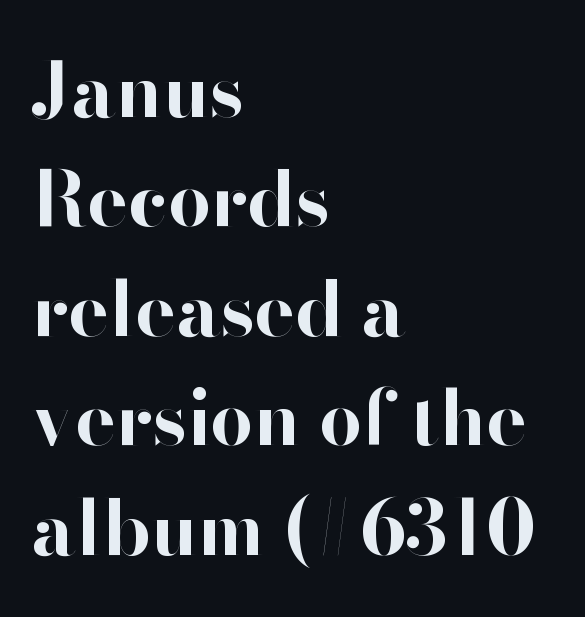
The image shows 76 px bold sans-serif type, upright; set left-aligned, normal line spacing (1.44x), normal letter spacing, not underlined; high stroke contrast and a small x-height.
